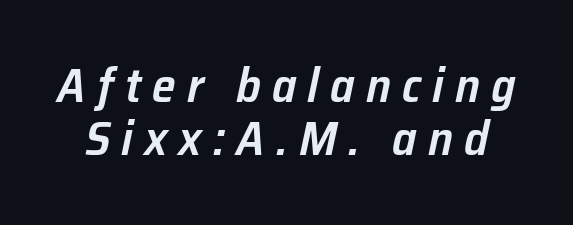
Q: Is the text bold? A: Semi-bold.
Q: Is the text italic (slanted)? A: Yes, it leans right by about 12 degrees.
Q: Is the text underlined? A: No.
Q: Is the spacing between letters normal or unusually wide? A: Unusually wide.
Q: Is the spacing between lines tight, normal or loose? A: Tight.
Q: Width (condensed, normal, or wide)? A: Normal.
Q: Stroke contrast? A: Low.
Q: x-height? A: Medium.
Q: Monospaced? A: No.
